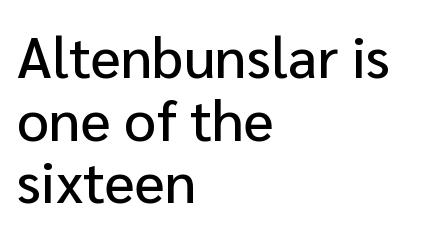
The rendering shows plain stroke endings on the letterforms — a sans-serif design. This is the regular roman posture of the typeface. This rendering leaves character spacing at its baseline value. Rule under the text: the space is simply empty. Looks like regular typesetting: each glyph gets only the width it needs. A classic flush-left, rag-right setting is used for this passage.
